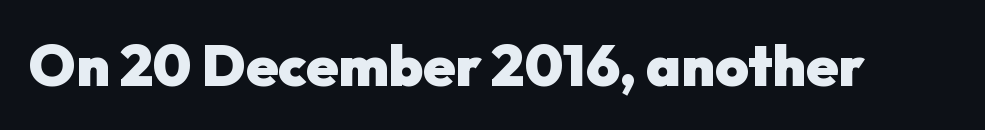
Caption: bold face, heavy strokes. Vertical strokes here are truly vertical. Tracking here is standard; glyphs follow each other at the usual distance. These lines are rendered in a variable-pitch font. Descender tails drop into unmarked territory. These lines are composed in type without serifs.
